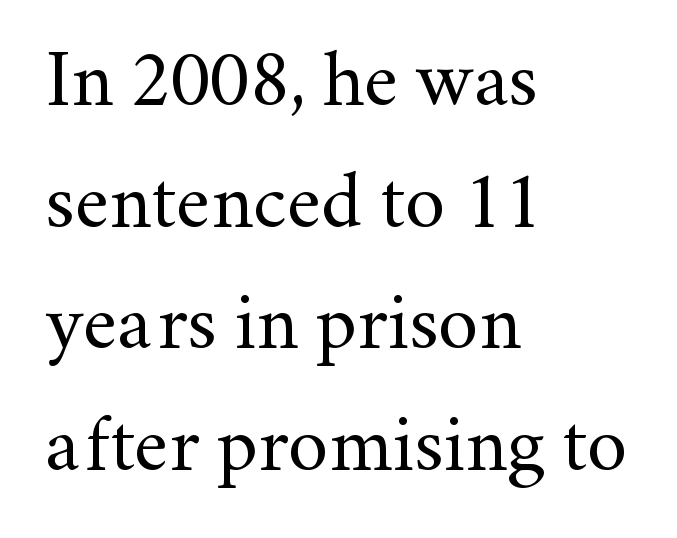
{"serif": "yes", "italic": "no", "bold": "no", "weight": "regular", "width": "normal", "stroke_contrast": "medium", "x_height": "small", "monospaced": "no", "underline": "no", "align": "left", "line_spacing": "normal", "line_spacing_ratio": 1.52, "letter_spacing": "normal", "letter_spacing_em": 0.0, "glyph_px": 80}
